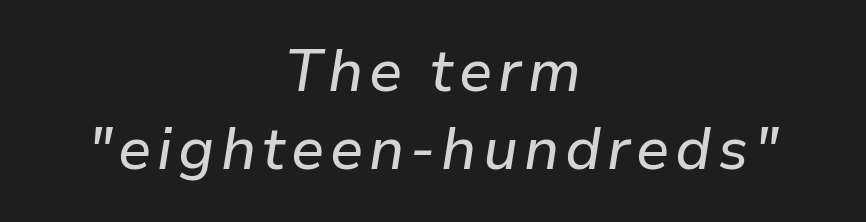
{"italic": "yes", "lean": "right", "slant_degrees": 9, "width": "normal", "stroke_contrast": "low", "x_height": "medium", "monospaced": "no", "underline": "no", "align": "center", "line_spacing": "normal", "line_spacing_ratio": 1.33, "glyph_px": 59}
